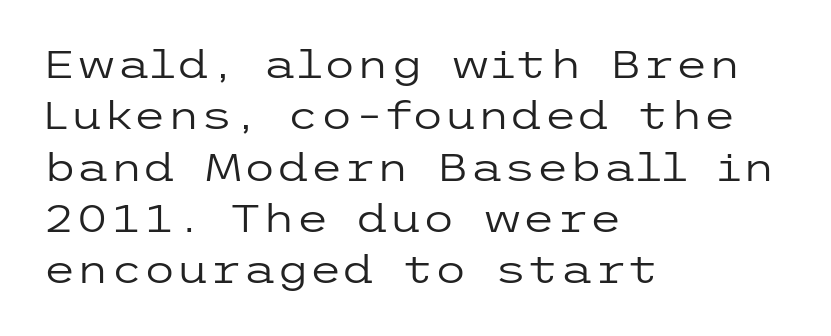
The image shows 38 px regular-weight, wide sans-serif type, upright; set left-aligned, normal line spacing (1.35x), normal letter spacing, not underlined; low stroke contrast and a medium x-height.
